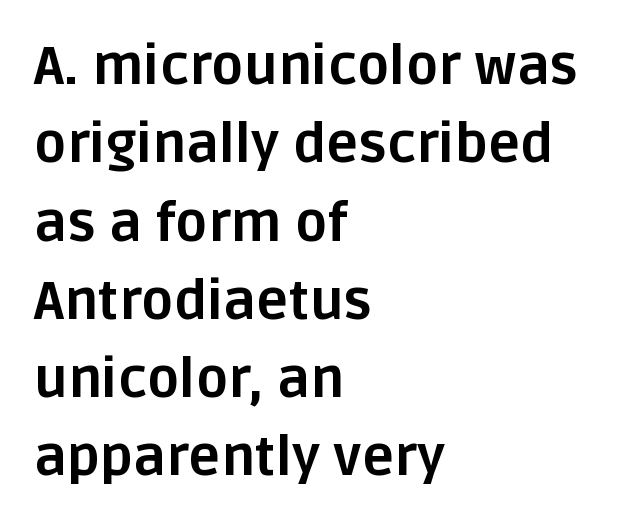
{"serif": "no", "italic": "no", "bold": "yes", "weight": "bold", "width": "normal", "stroke_contrast": "low", "x_height": "large", "monospaced": "no", "underline": "no", "align": "left", "line_spacing": "normal", "line_spacing_ratio": 1.45, "letter_spacing": "normal", "letter_spacing_em": 0.0, "glyph_px": 54}
